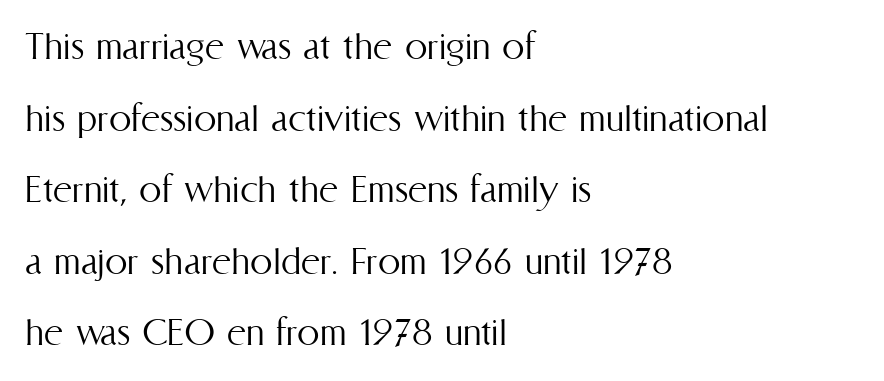
Q: Is the text bold? A: No.
Q: Is the text italic (slanted)? A: No, it is upright.
Q: Is the text underlined? A: No.
Q: How is the paragraph aligned? A: Left-aligned.
Q: Is the spacing between letters normal or unusually wide? A: Normal.
Q: Is the spacing between lines tight, normal or loose? A: Normal.
Q: Width (condensed, normal, or wide)? A: Condensed.
Q: Stroke contrast? A: Medium.
Q: x-height? A: Medium.
Q: Monospaced? A: No.
